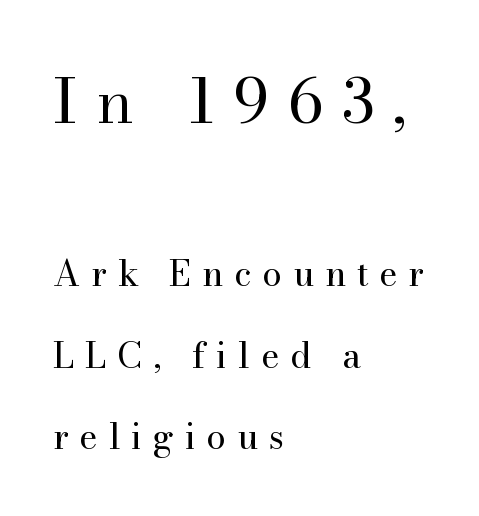
{"serif": "yes", "italic": "no", "bold": "no", "weight": "regular", "width": "normal", "stroke_contrast": "high", "x_height": "small", "monospaced": "no", "underline": "no", "align": "left", "line_spacing": "loose", "line_spacing_ratio": 2.32, "letter_spacing": "wide", "letter_spacing_em": 0.31, "larger_block": "first", "size_ratio": 1.77, "glyph_px": 62}
